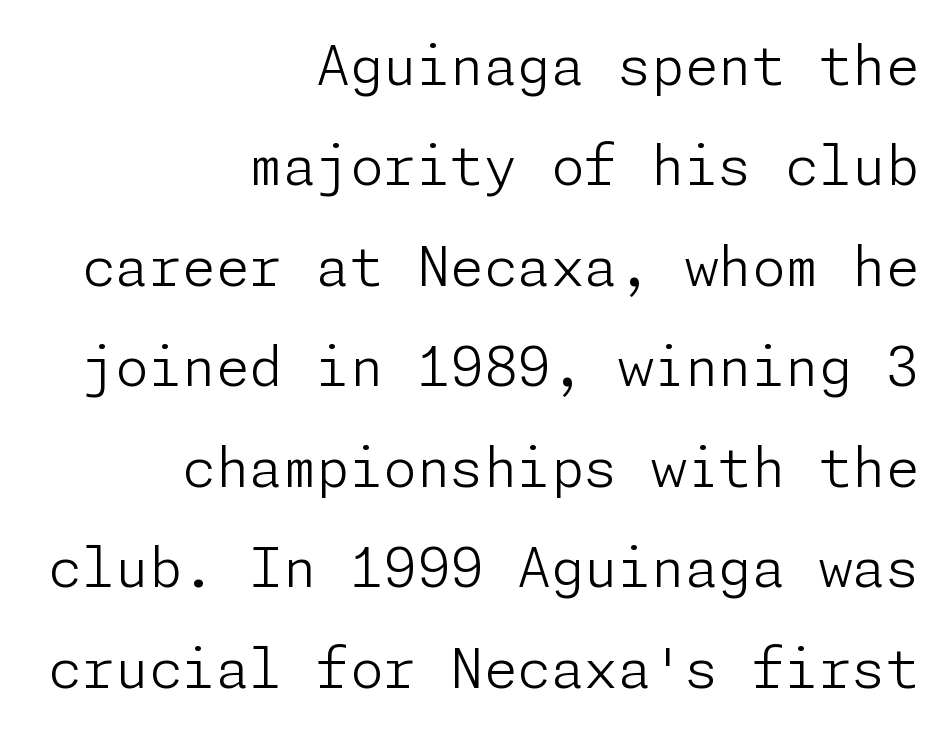
{"serif": "no", "italic": "no", "bold": "no", "weight": "light", "width": "normal", "stroke_contrast": "low", "x_height": "medium", "underline": "no", "align": "right", "line_spacing_ratio": 1.86, "letter_spacing": "normal", "letter_spacing_em": 0.0, "glyph_px": 54}
